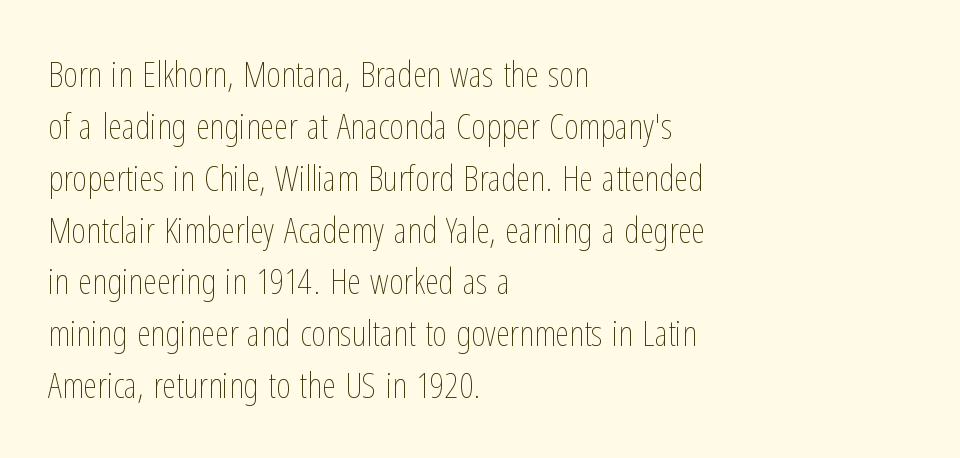
Q: Is the text bold? A: No.
Q: Is the text italic (slanted)? A: No, it is upright.
Q: Is the text underlined? A: No.
Q: How is the paragraph aligned? A: Left-aligned.
Q: Is the spacing between letters normal or unusually wide? A: Normal.
Q: Is the spacing between lines tight, normal or loose? A: Normal.
Q: Width (condensed, normal, or wide)? A: Condensed.
Q: Stroke contrast? A: Low.
Q: x-height? A: Medium.
Q: Monospaced? A: No.
